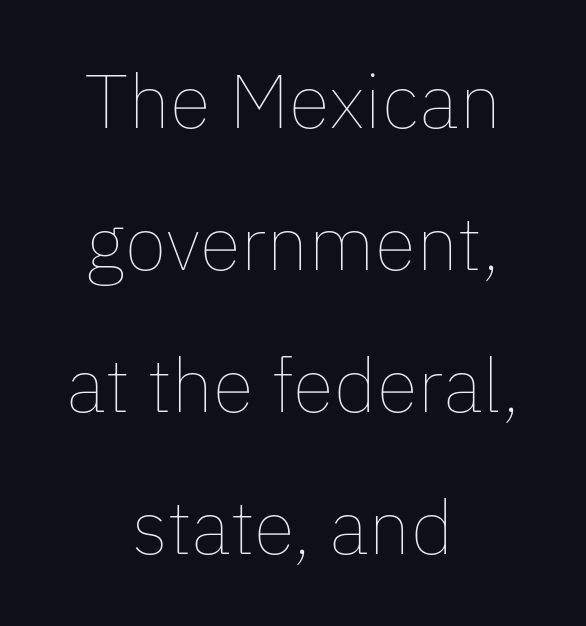
Do the letters lean? They stand straight. The rendering uses natural spacing where letterforms have individual widths. Is this a heavy cut? Hardly; it is regular or lighter. One-word summary of the alignment: center. Nobody drew a line under any word here.
